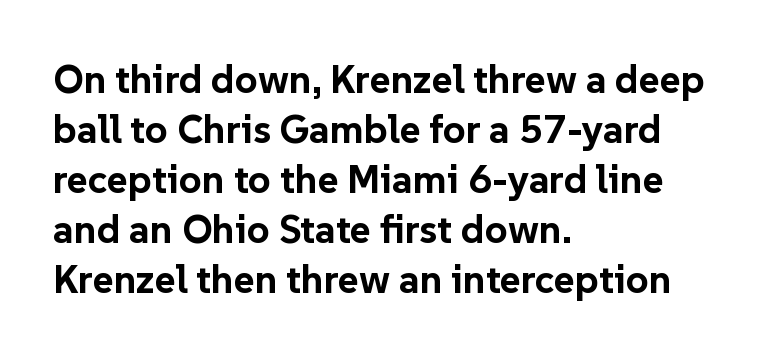
Q: Is the text bold? A: Yes.
Q: Is the text italic (slanted)? A: No, it is upright.
Q: Is the typeface a serif or a sans-serif typeface? A: Sans-serif.
Q: Is the text underlined? A: No.
Q: How is the paragraph aligned? A: Left-aligned.
Q: Is the spacing between letters normal or unusually wide? A: Normal.
Q: Is the spacing between lines tight, normal or loose? A: Normal.
Q: Width (condensed, normal, or wide)? A: Normal.
Q: Stroke contrast? A: Low.
Q: x-height? A: Medium.
Q: Monospaced? A: No.
